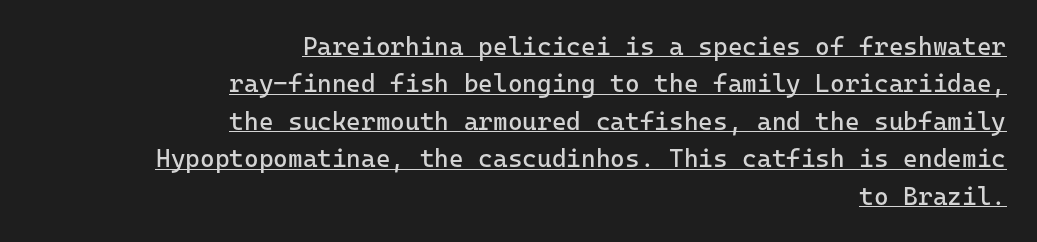
The image shows 25 px text type, upright; set right-aligned, normal line spacing (1.5x), normal letter spacing, underlined.
